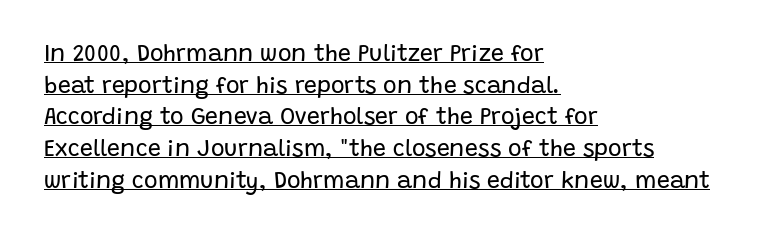
{"italic": "no", "bold": "no", "underline": "yes", "align": "left", "line_spacing": "normal", "line_spacing_ratio": 1.38, "letter_spacing": "normal", "letter_spacing_em": 0.0, "glyph_px": 23}
